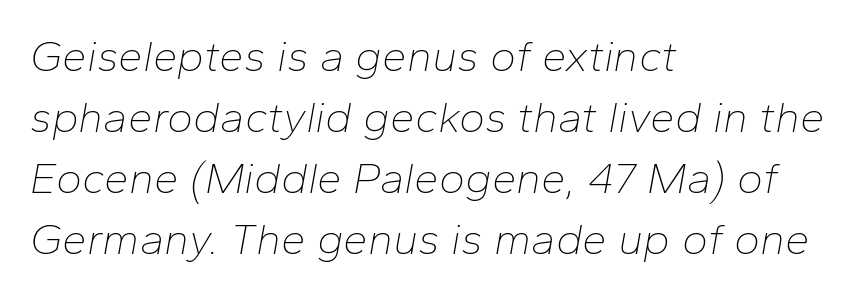
The image shows 44 px thin type, italic (leaning right); set left-aligned, normal line spacing (1.39x), normal letter spacing, not underlined; low stroke contrast and a medium x-height.
